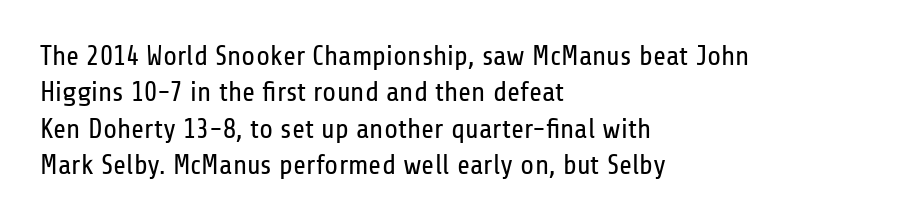
Q: Is the text bold? A: No.
Q: Is the text italic (slanted)? A: No, it is upright.
Q: Is the typeface a serif or a sans-serif typeface? A: Sans-serif.
Q: Is the text underlined? A: No.
Q: How is the paragraph aligned? A: Left-aligned.
Q: Is the spacing between letters normal or unusually wide? A: Normal.
Q: Is the spacing between lines tight, normal or loose? A: Normal.
Q: Width (condensed, normal, or wide)? A: Condensed.
Q: Stroke contrast? A: Low.
Q: x-height? A: Medium.
Q: Monospaced? A: No.
